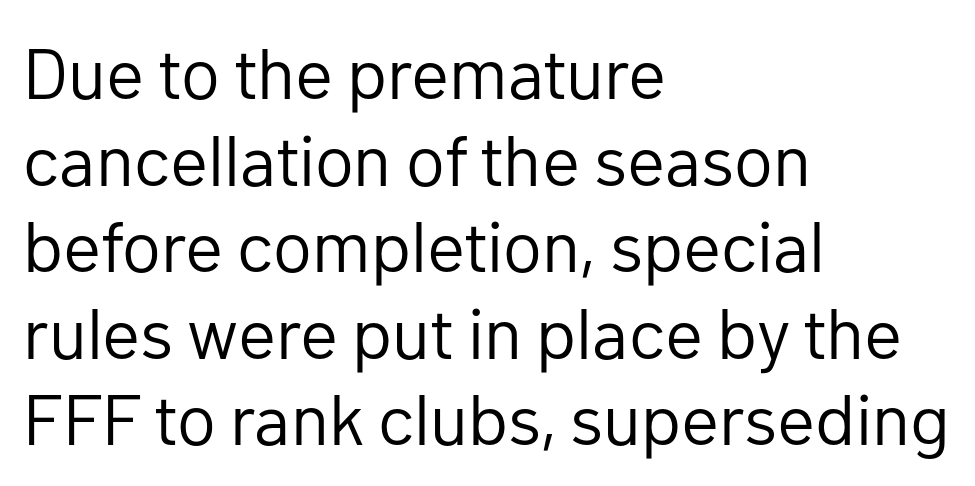
The image shows 71 px regular-weight sans-serif type, upright; set left-aligned, line spacing 1.22x, normal letter spacing, not underlined; low stroke contrast and a medium x-height.
